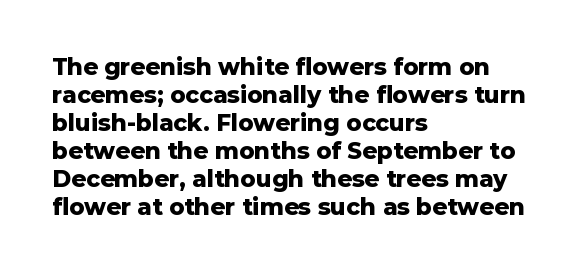
Q: Is the text bold? A: Yes.
Q: Is the text italic (slanted)? A: No, it is upright.
Q: Is the text underlined? A: No.
Q: How is the paragraph aligned? A: Left-aligned.
Q: Is the spacing between letters normal or unusually wide? A: Normal.
